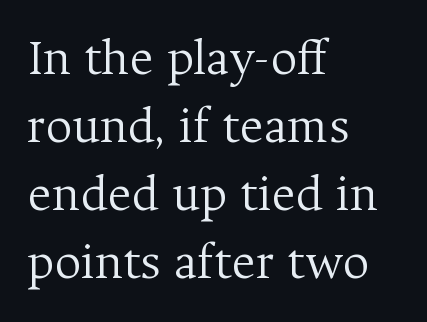
{"serif": "yes", "italic": "no", "bold": "no", "weight": "light", "width": "normal", "stroke_contrast": "medium", "x_height": "medium", "monospaced": "no", "underline": "no", "align": "left", "line_spacing": "normal", "line_spacing_ratio": 1.31, "letter_spacing": "normal", "letter_spacing_em": 0.0, "glyph_px": 52}
